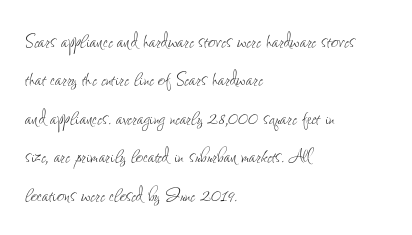
{"bold": "no", "underline": "no", "align": "left", "line_spacing": "normal", "line_spacing_ratio": 1.54, "letter_spacing": "normal", "letter_spacing_em": 0.0, "glyph_px": 25}
